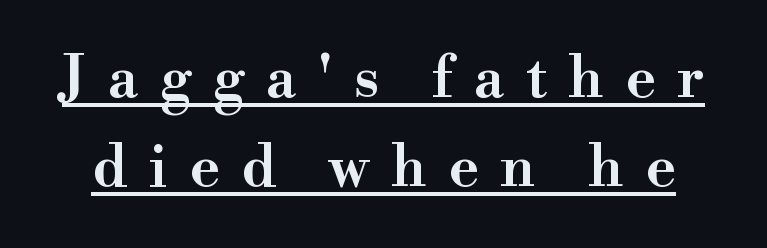
{"serif": "yes", "italic": "no", "width": "wide", "stroke_contrast": "high", "x_height": "small", "monospaced": "no", "underline": "yes", "line_spacing": "normal", "line_spacing_ratio": 1.53, "letter_spacing": "wide", "letter_spacing_em": 0.37, "glyph_px": 58}
